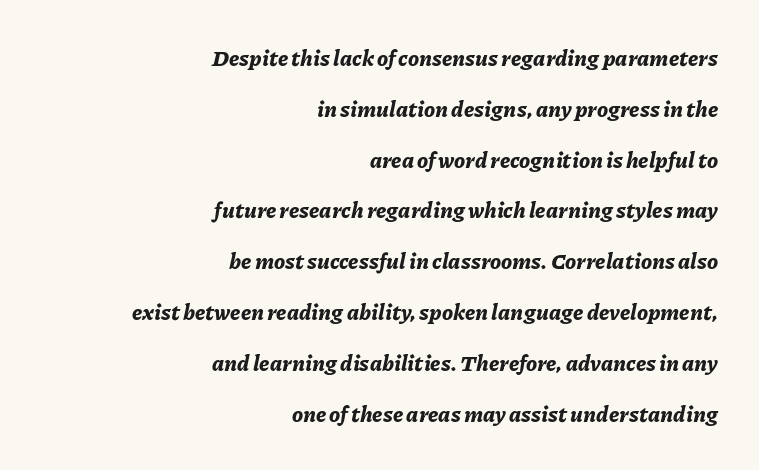
Q: Is the text bold? A: Yes.
Q: Is the text italic (slanted)? A: Yes, it leans right by about 11 degrees.
Q: Is the text underlined? A: No.
Q: How is the paragraph aligned? A: Right-aligned.
Q: Is the spacing between letters normal or unusually wide? A: Normal.
Q: Is the spacing between lines tight, normal or loose? A: Loose.
